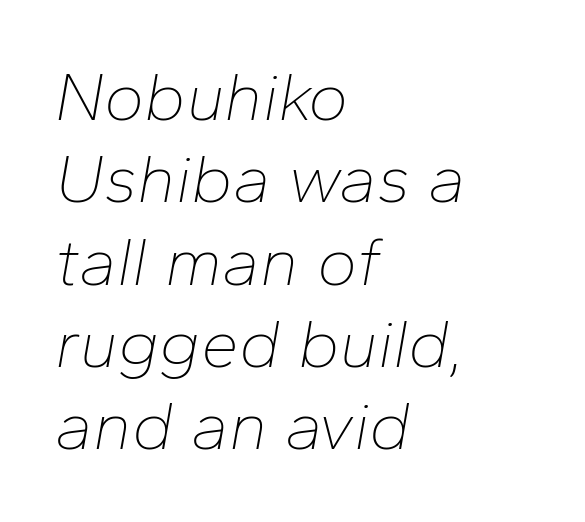
The image shows 68 px thin type, italic (leaning right); set left-aligned, line spacing 1.21x, normal letter spacing, not underlined; low stroke contrast and a medium x-height.
